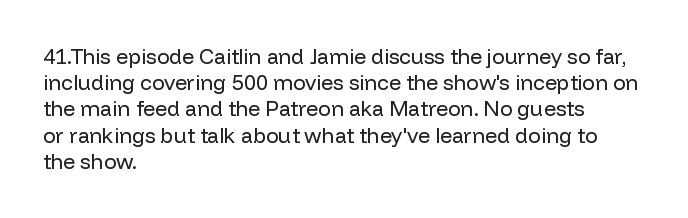
Does extra space separate the letters? No, they use regular spacing. Layout note: lines flush left. The area under the type is left untouched. This reads as an unemphasized weight, regular at the heaviest. This is roman type, the default non-slanted kind. Vertical spacing — default.
